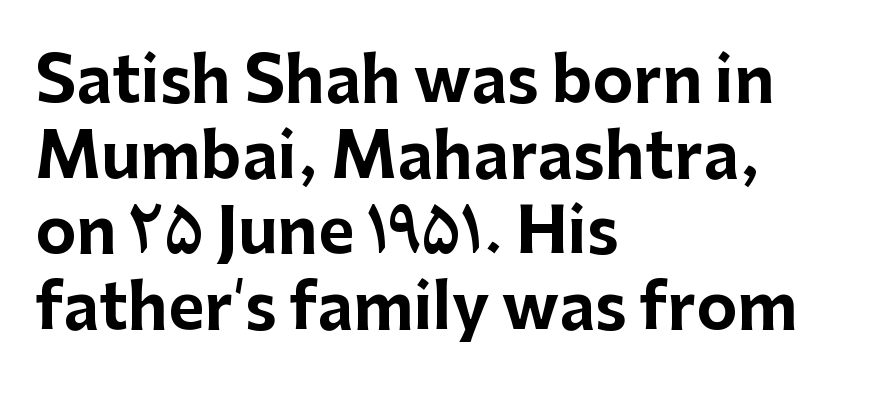
Q: Is the text bold? A: Yes.
Q: Is the text italic (slanted)? A: No, it is upright.
Q: Is the typeface a serif or a sans-serif typeface? A: Sans-serif.
Q: Is the text underlined? A: No.
Q: How is the paragraph aligned? A: Left-aligned.
Q: Is the spacing between letters normal or unusually wide? A: Normal.
Q: Width (condensed, normal, or wide)? A: Normal.
Q: Stroke contrast? A: Low.
Q: x-height? A: Medium.
Q: Monospaced? A: No.
